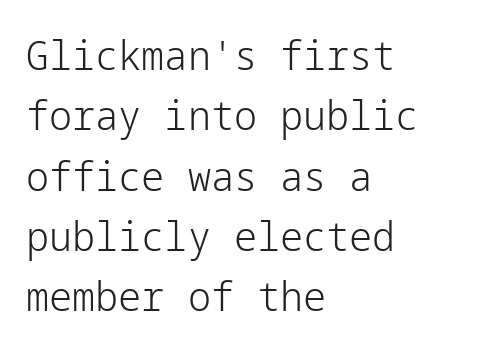
Q: Is the text bold? A: No.
Q: Is the text italic (slanted)? A: No, it is upright.
Q: Is the typeface a serif or a sans-serif typeface? A: Sans-serif.
Q: Is the text underlined? A: No.
Q: How is the paragraph aligned? A: Left-aligned.
Q: Is the spacing between letters normal or unusually wide? A: Normal.
Q: Is the spacing between lines tight, normal or loose? A: Normal.
Q: Width (condensed, normal, or wide)? A: Normal.
Q: Stroke contrast? A: Low.
Q: x-height? A: Medium.
